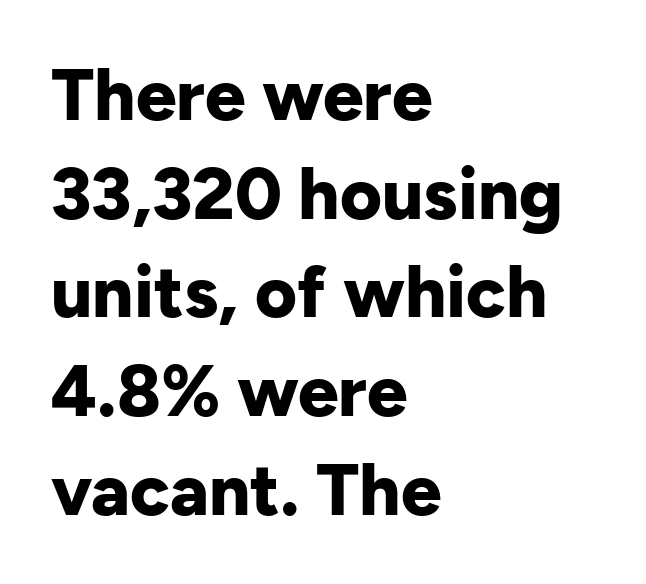
Q: Is the text bold? A: Yes.
Q: Is the text italic (slanted)? A: No, it is upright.
Q: Is the typeface a serif or a sans-serif typeface? A: Sans-serif.
Q: Is the text underlined? A: No.
Q: How is the paragraph aligned? A: Left-aligned.
Q: Is the spacing between letters normal or unusually wide? A: Normal.
Q: Is the spacing between lines tight, normal or loose? A: Normal.
Q: Width (condensed, normal, or wide)? A: Normal.
Q: Stroke contrast? A: Low.
Q: x-height? A: Medium.
Q: Monospaced? A: No.
